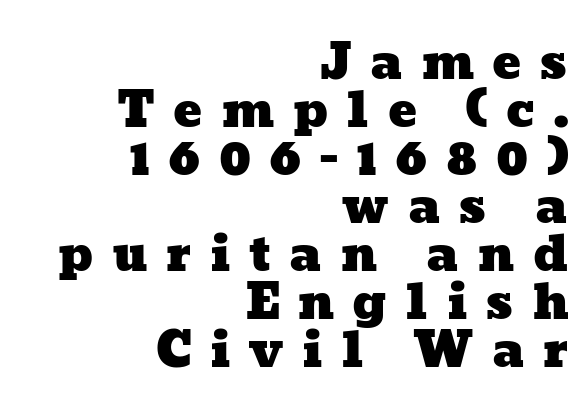
{"width": "wide", "stroke_contrast": "low", "x_height": "medium", "monospaced": "no", "underline": "no", "align": "right", "line_spacing": "tight", "line_spacing_ratio": 1.0, "letter_spacing": "wide", "letter_spacing_em": 0.38, "glyph_px": 48}
